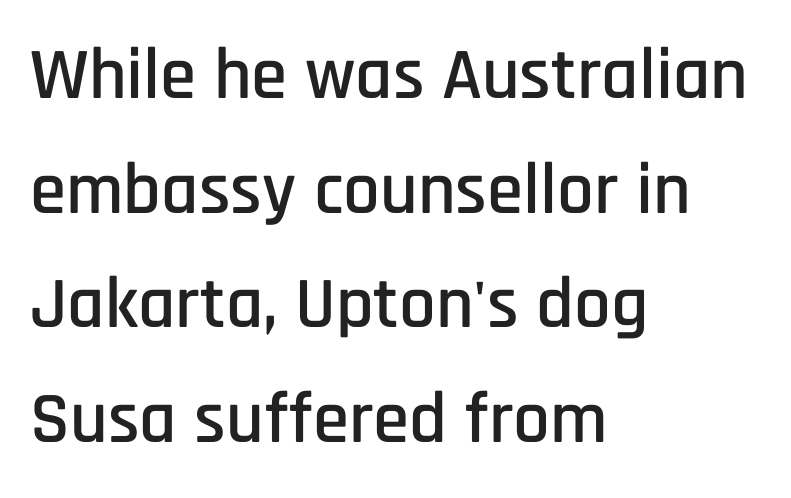
The image shows 73 px condensed sans-serif type, upright; set left-aligned, normal line spacing (1.57x), normal letter spacing, not underlined; low stroke contrast and a large x-height.
